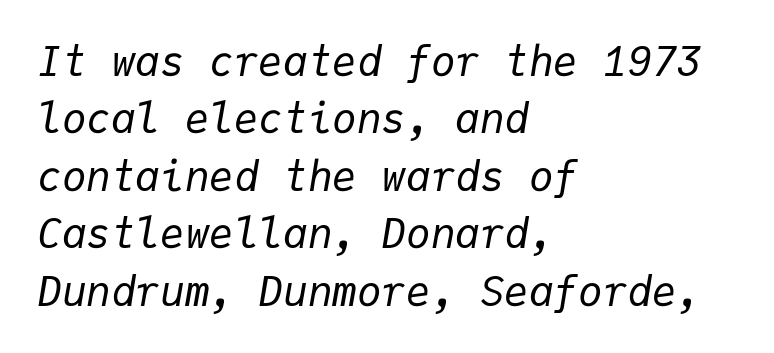
Q: Is the text bold? A: No.
Q: Is the text italic (slanted)? A: Yes, it leans right by about 9 degrees.
Q: Is the text underlined? A: No.
Q: How is the paragraph aligned? A: Left-aligned.
Q: Is the spacing between letters normal or unusually wide? A: Normal.
Q: Is the spacing between lines tight, normal or loose? A: Normal.
Q: Width (condensed, normal, or wide)? A: Normal.
Q: Stroke contrast? A: Low.
Q: x-height? A: Medium.
Q: Monospaced? A: Yes.
